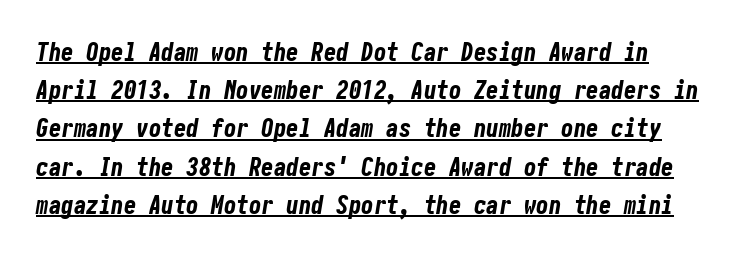
The image shows 25 px bold type, italic (leaning right); set normal line spacing (1.53x), normal letter spacing, underlined.
